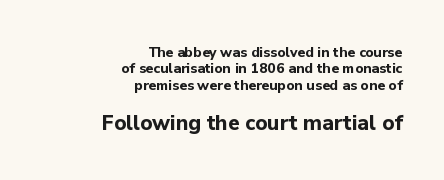
The lettering holds an erect, upright posture throughout. The ragged edge is on the left, which tells us the setting is flush right. The letterforms sit shoulder to shoulder at normal distance. The string is rendered with underlining switched off. The designer gave the closing block more size than the opening block.
